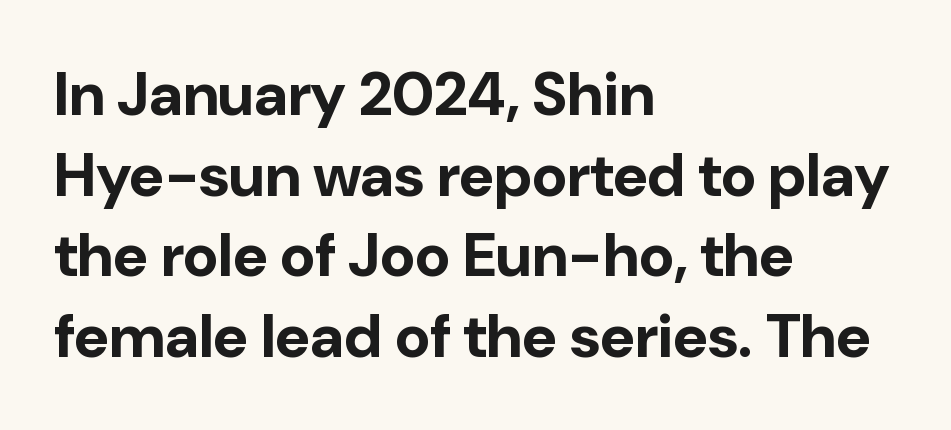
{"serif": "no", "italic": "no", "bold": "yes", "weight": "bold", "width": "normal", "stroke_contrast": "low", "x_height": "medium", "monospaced": "no", "underline": "no", "align": "left", "line_spacing": "normal", "line_spacing_ratio": 1.32, "letter_spacing": "normal", "letter_spacing_em": 0.0, "glyph_px": 61}
